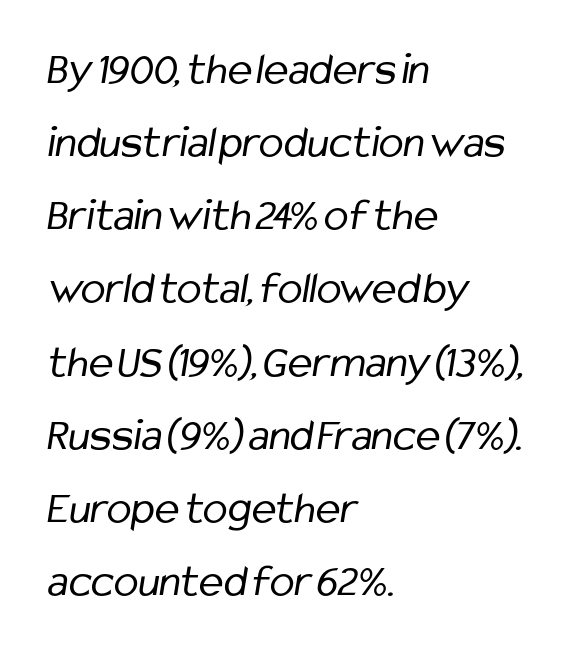
The image shows 46 px regular-weight, condensed sans-serif type; set left-aligned, normal line spacing (1.59x), normal letter spacing, not underlined; low stroke contrast and a medium x-height.
